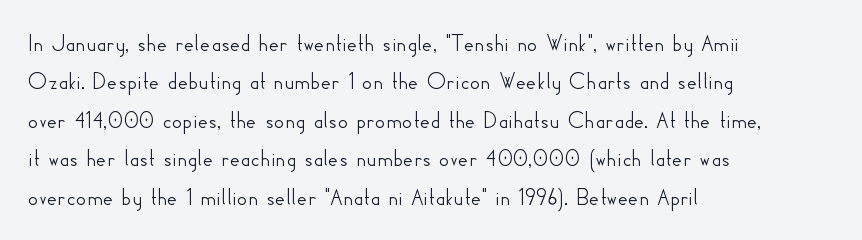
Q: Is the text italic (slanted)? A: No, it is upright.
Q: Is the text underlined? A: No.
Q: How is the paragraph aligned? A: Left-aligned.
Q: Is the spacing between letters normal or unusually wide? A: Normal.
Q: Is the spacing between lines tight, normal or loose? A: Normal.
